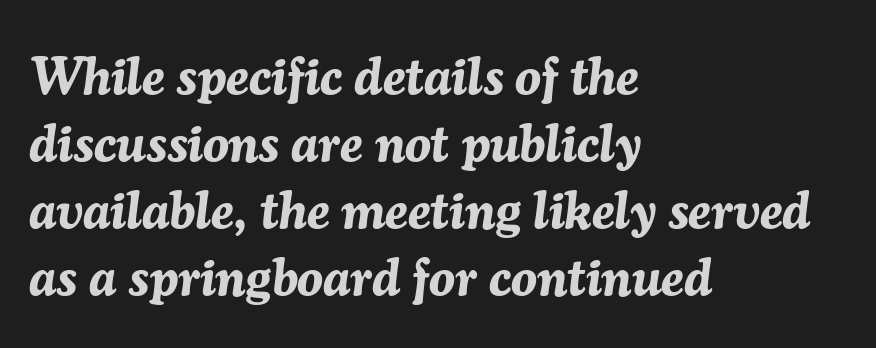
Is this a fixed-width face? No — the glyphs have proportional, varying widths. Interline gaps are of average width in this sample. These words are printed bold, with thick strokes throughout. Every character sits at an angle, as italics do. Each line starts at the same left margin while the right side varies.
